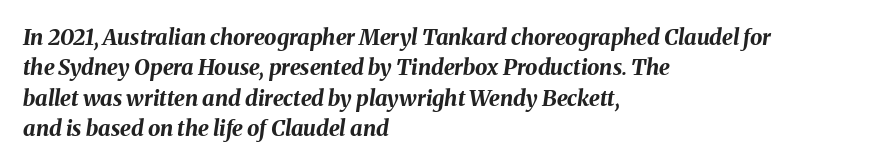
The image shows 22 px bold type, italic (leaning right); set left-aligned, normal line spacing (1.38x), normal letter spacing, not underlined.
